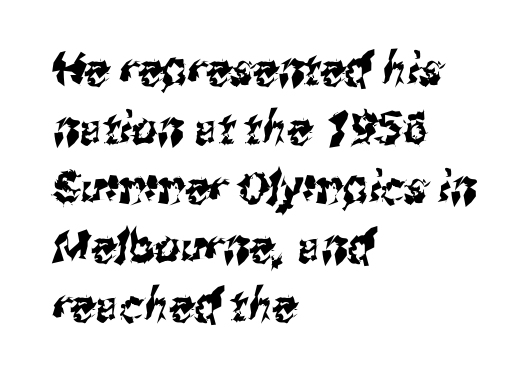
{"serif": "no", "width": "condensed", "stroke_contrast": "medium", "x_height": "medium", "monospaced": "no", "underline": "no", "align": "left", "line_spacing": "normal", "line_spacing_ratio": 1.31, "letter_spacing": "normal", "letter_spacing_em": 0.0, "glyph_px": 45}
